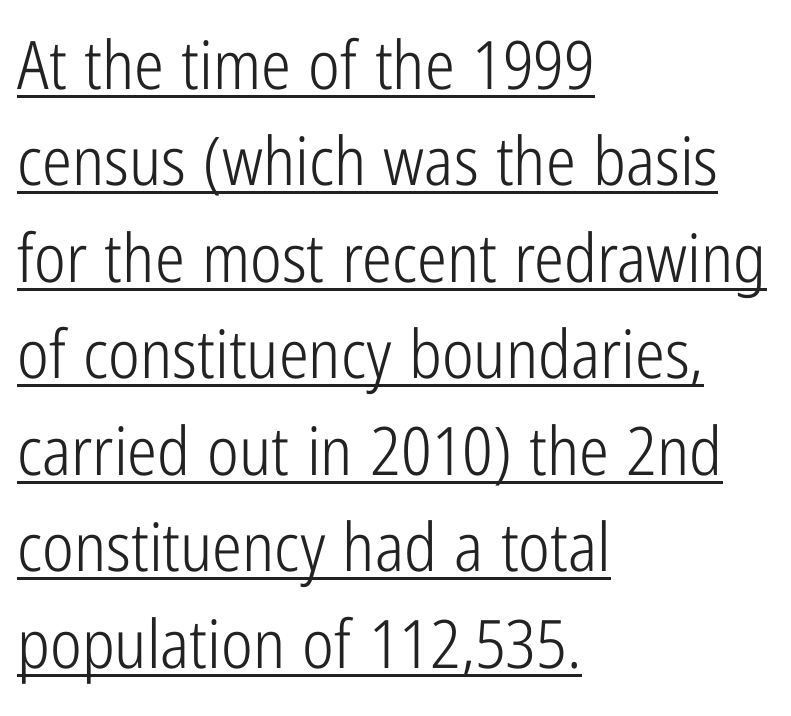
Q: Is the text bold? A: No.
Q: Is the text italic (slanted)? A: No, it is upright.
Q: Is the typeface a serif or a sans-serif typeface? A: Sans-serif.
Q: Is the text underlined? A: Yes.
Q: How is the paragraph aligned? A: Left-aligned.
Q: Is the spacing between letters normal or unusually wide? A: Normal.
Q: Is the spacing between lines tight, normal or loose? A: Normal.
Q: Width (condensed, normal, or wide)? A: Condensed.
Q: Stroke contrast? A: Low.
Q: x-height? A: Medium.
Q: Monospaced? A: No.
